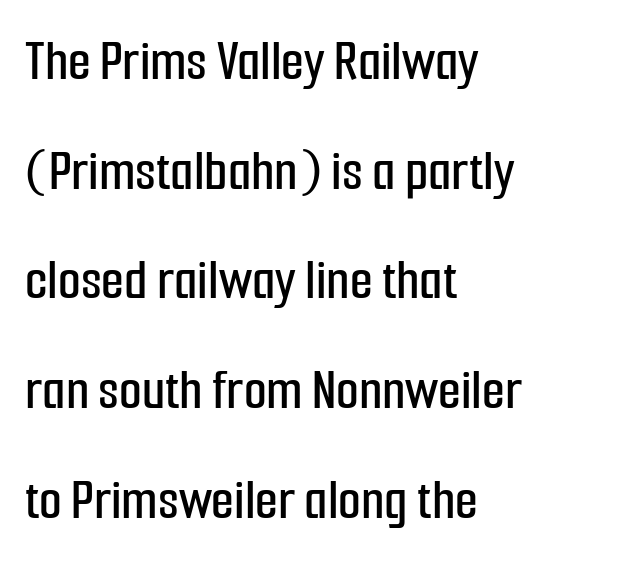
{"serif": "no", "italic": "no", "width": "condensed", "stroke_contrast": "low", "x_height": "medium", "monospaced": "no", "underline": "no", "align": "left", "line_spacing_ratio": 1.86, "letter_spacing": "normal", "letter_spacing_em": 0.0, "glyph_px": 59}
